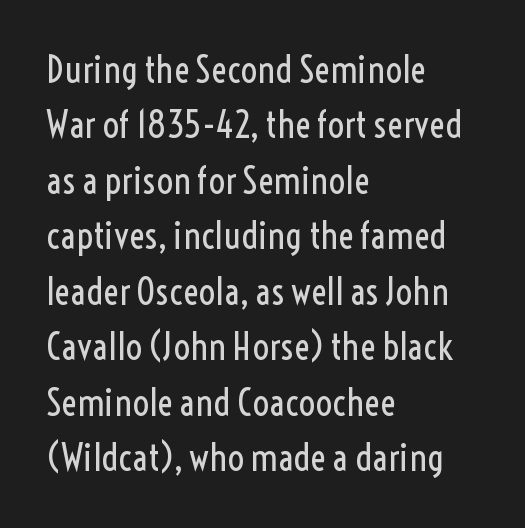
The image shows 37 px regular-weight, condensed sans-serif type, upright; set left-aligned, normal line spacing (1.5x), normal letter spacing, not underlined; a medium x-height.
